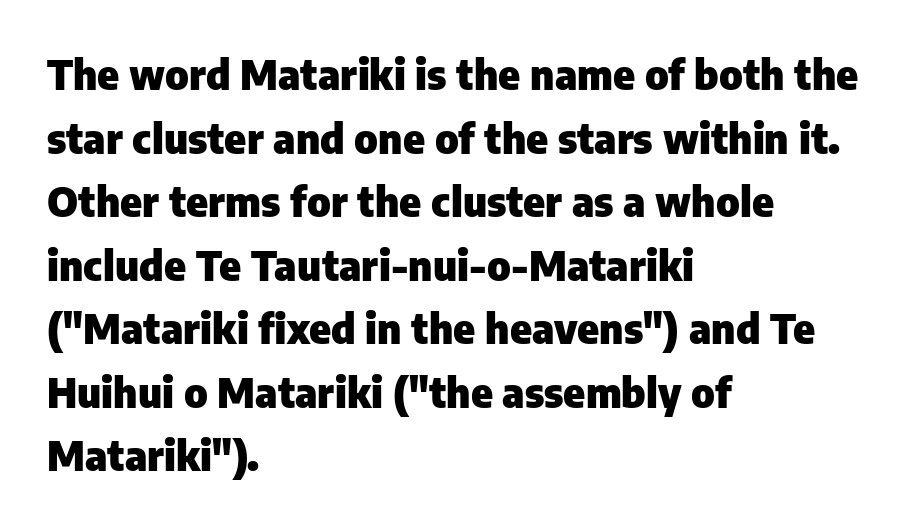
Spacing between characters is what you'd get straight out of the box. Posture: vertical. Notice how thick the strokes are: this is what a full bold looks like. The setting favours the left margin, as ordinary paragraphs usually do. The face used here is a sans, in the tradition of grotesques and geometrics.
